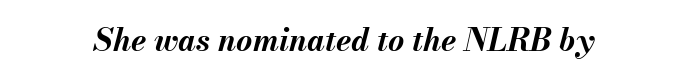
The image shows 31 px bold type, italic (leaning right); set normal letter spacing, not underlined; medium stroke contrast and a small x-height.
